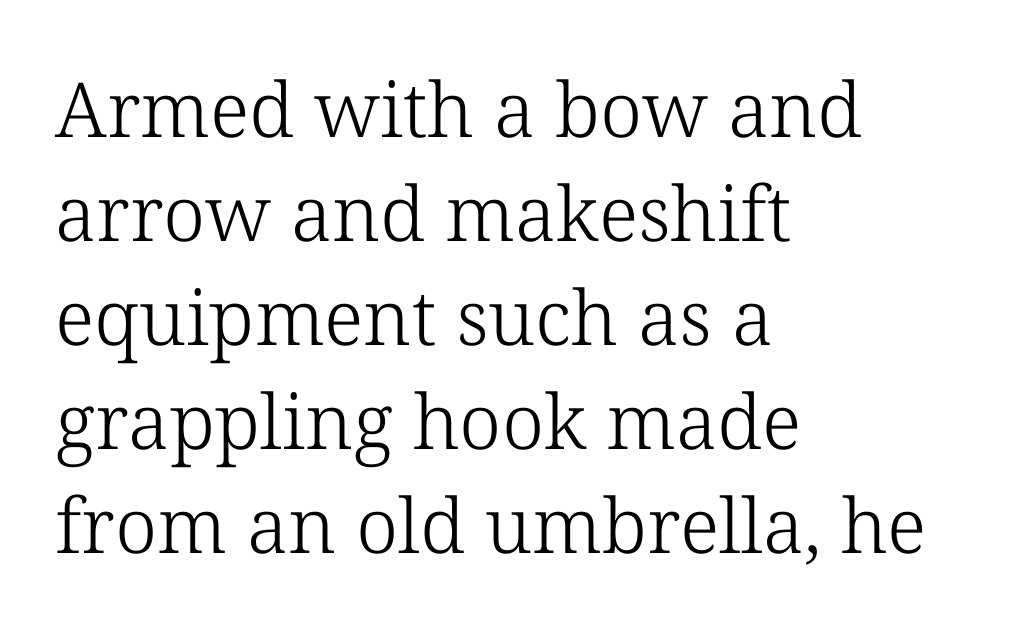
The type is set solid horizontally, with unmodified tracking. Leading: standard. Typeset ragged right — the left edge is the straight one. The gap between lines stays unmarked. Characters remain perfectly vertical along every line. These glyphs show unthickened strokes, regular width or finer.
